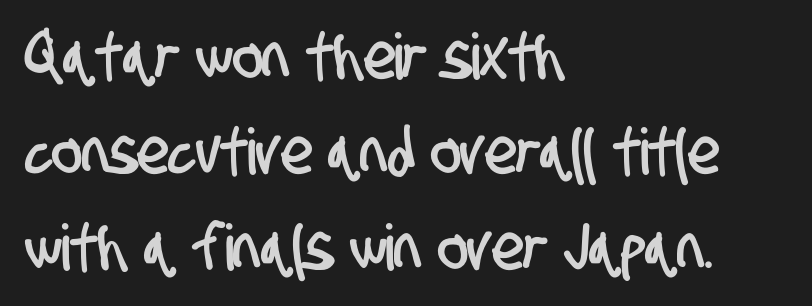
Q: Is the typeface a serif or a sans-serif typeface? A: Sans-serif.
Q: Is the text underlined? A: No.
Q: How is the paragraph aligned? A: Left-aligned.
Q: Is the spacing between letters normal or unusually wide? A: Normal.
Q: Is the spacing between lines tight, normal or loose? A: Normal.
Q: Width (condensed, normal, or wide)? A: Condensed.
Q: Stroke contrast? A: Low.
Q: x-height? A: Large.
Q: Monospaced? A: No.
